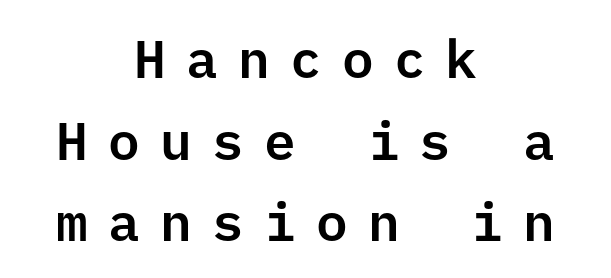
Q: Is the text italic (slanted)? A: No, it is upright.
Q: Is the typeface a serif or a sans-serif typeface? A: Sans-serif.
Q: Is the text underlined? A: No.
Q: How is the paragraph aligned? A: Centered.
Q: Is the spacing between letters normal or unusually wide? A: Unusually wide.
Q: Is the spacing between lines tight, normal or loose? A: Normal.
Q: Width (condensed, normal, or wide)? A: Normal.
Q: Stroke contrast? A: Low.
Q: x-height? A: Medium.
